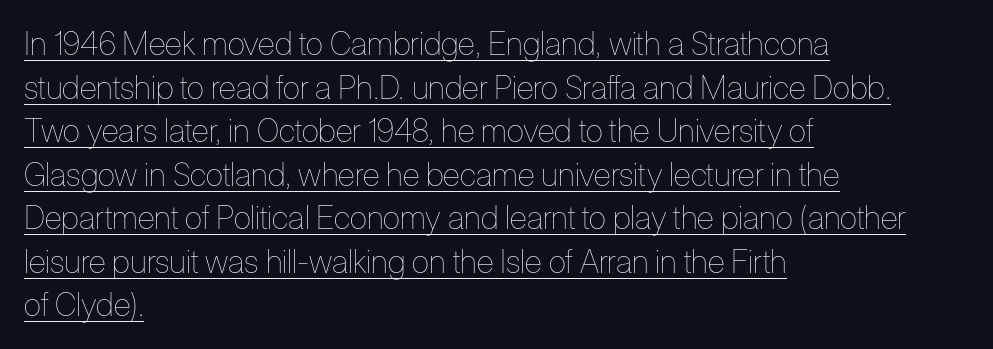
The image shows 32 px thin, condensed type, upright; set left-aligned, normal line spacing (1.36x), normal letter spacing, underlined; low stroke contrast and a medium x-height.
